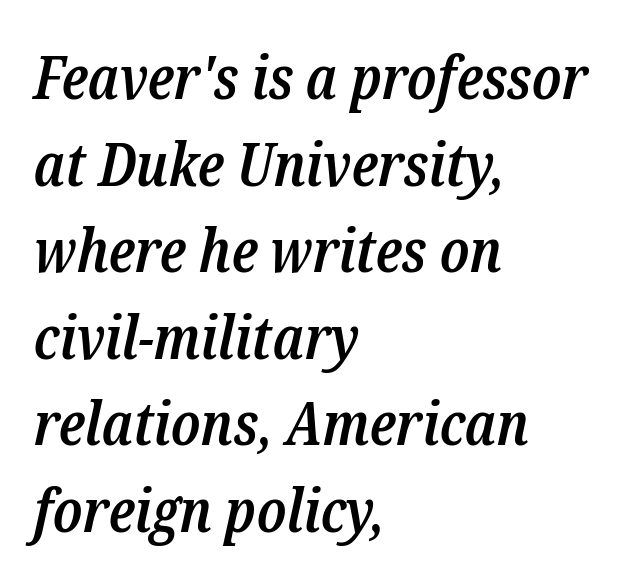
This block has exactly the height ordinary leading produces. The face used here is rendered with its standard letterfit. The rendering uses natural spacing where letterforms have individual widths. The string is rendered with underlining switched off.
